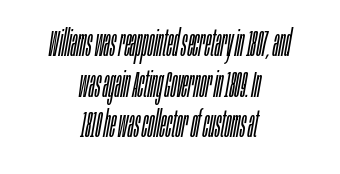
The image shows 36 px light, condensed type, italic (leaning right); set centered, tight line spacing (1.13x), normal letter spacing, not underlined; low stroke contrast and a large x-height.
